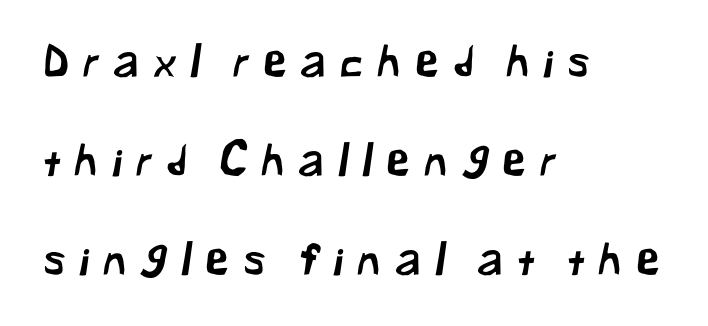
The image shows 43 px sans-serif type; set left-aligned, loose line spacing (2.3x), unusually wide letter spacing (+0.33 em), not underlined; low stroke contrast and a medium x-height.
